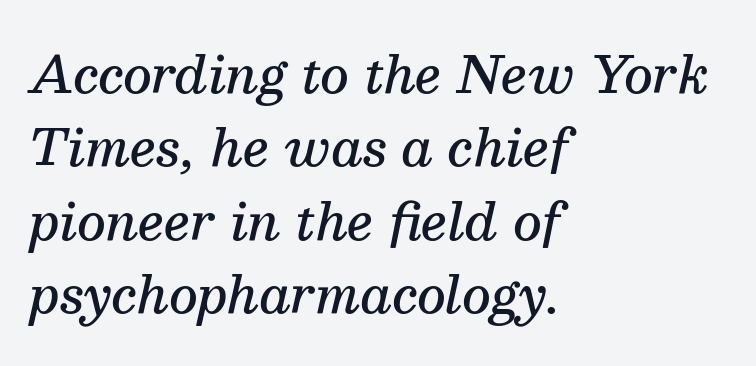
Is this a fixed-width face? No — the glyphs have proportional, varying widths. Regarding leading, the lines here are spaced in the standard way. Bare-footed words on every line. This sample uses a serif face.
